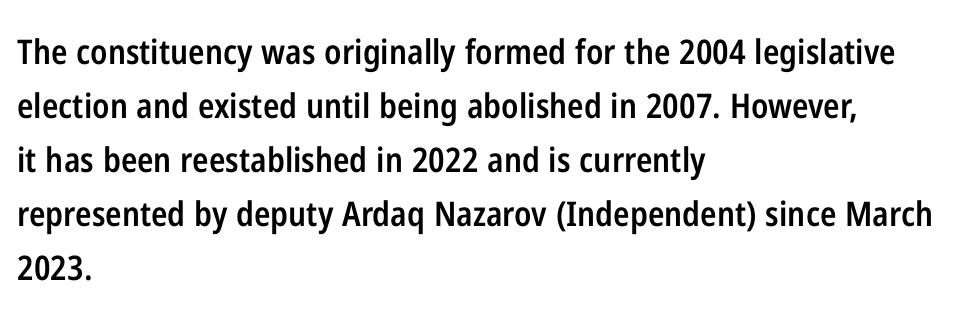
If you drew a line through each stem, it would be perfectly vertical. Serif or sans? Sans — the stroke terminals are bare. Spacing verdict: proportional, widths tailored to each character. No word sits above an underline.
